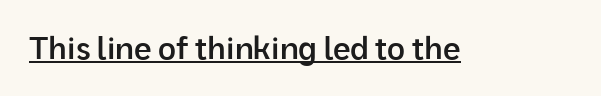
A typesetter would label this face a sans. The rendering keeps characters at their native spacing. The strokes are fattened partway — semibold, not bold. The rendered words wear a rule along their underside.
